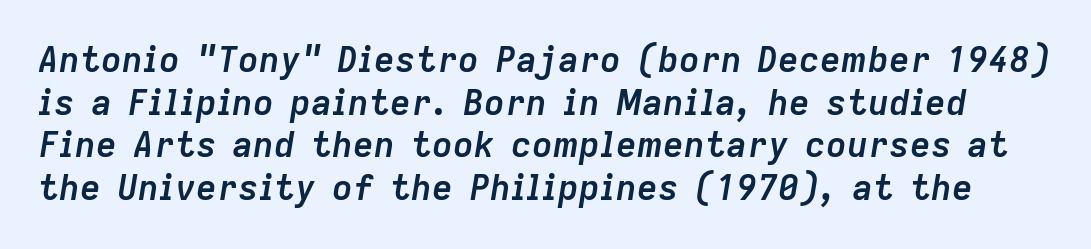
The words here are not underlined. Weight check: bold — yes, fully. Words appear dense and cohesive because spacing is normal. The rendering uses natural spacing where letterforms have individual widths.
